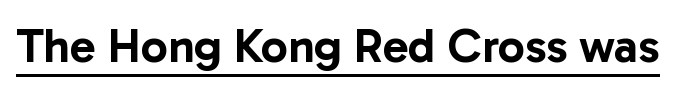
The image shows 48 px sans-serif type, upright; set normal letter spacing, underlined; low stroke contrast and a medium x-height.
